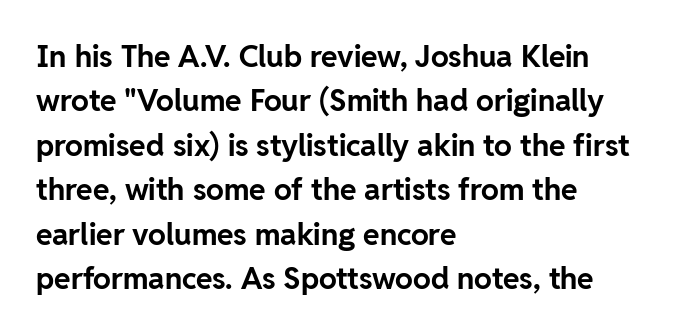
Look at the bottom of the vertical strokes: they stop flat, with no serifs. Honestly, the row spacing looks completely unremarkable. These lines were composed using upright roman letters. Do the characters align in a grid? No, the font is proportional. Does the weight exceed regular? Yes, all the way to bold. The lines in this sample share a left origin and differ only in where they stop.
